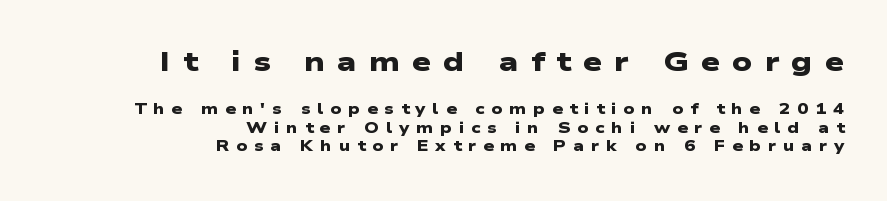
The image shows 27 px bold type; set right-aligned, line spacing 1.24x, unusually wide letter spacing (+0.45 em), not underlined; the first (top) block is 1.8x larger.
